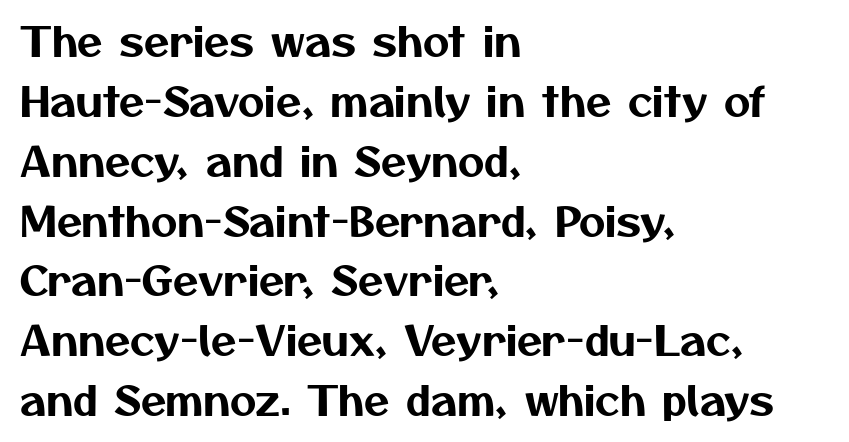
{"serif": "no", "width": "normal", "stroke_contrast": "medium", "x_height": "medium", "monospaced": "no", "underline": "no", "align": "left", "line_spacing": "normal", "line_spacing_ratio": 1.46, "letter_spacing": "normal", "letter_spacing_em": 0.0, "glyph_px": 41}
